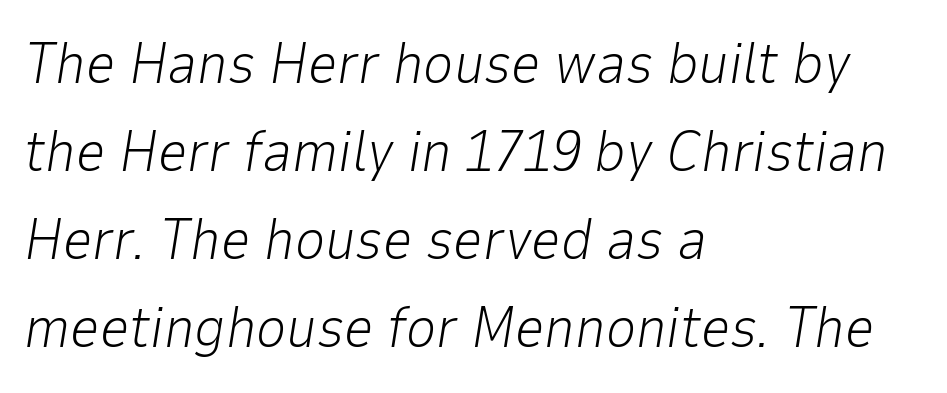
The space directly below the letters is spotless. Think of a printed novel: that variable character pitch is what you see here. Vertical stems look standard width or narrower in stroke. These lines keep a tight, regular rhythm from letter to letter. Does the copy run flush right? No — it runs flush left.
